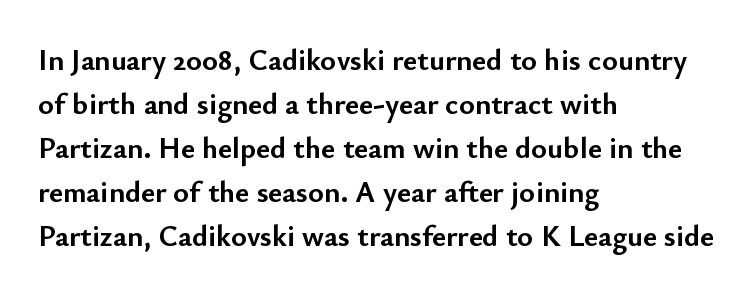
Q: Is the text bold? A: Yes.
Q: Is the text italic (slanted)? A: No, it is upright.
Q: Is the typeface a serif or a sans-serif typeface? A: Sans-serif.
Q: Is the text underlined? A: No.
Q: How is the paragraph aligned? A: Left-aligned.
Q: Is the spacing between letters normal or unusually wide? A: Normal.
Q: Is the spacing between lines tight, normal or loose? A: Normal.
Q: Width (condensed, normal, or wide)? A: Normal.
Q: Stroke contrast? A: Low.
Q: x-height? A: Small.
Q: Monospaced? A: No.
